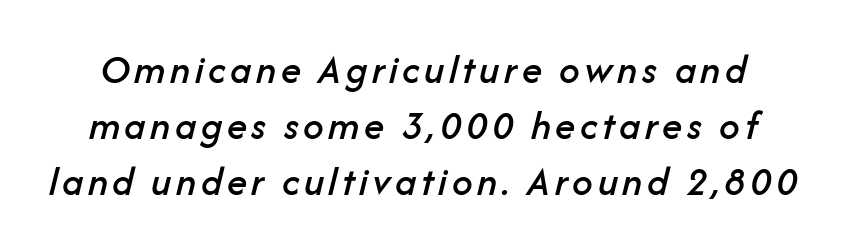
Line spacing here is normal. Rendered with sloped, italic letterforms. Letters rest on an invisible, unmarked baseline. Varying glyph widths throughout — classic text-font behaviour.
